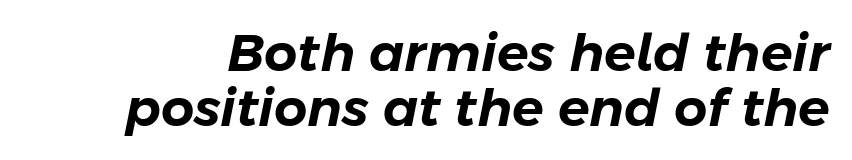
{"italic": "yes", "lean": "right", "slant_degrees": 11, "width": "normal", "stroke_contrast": "low", "x_height": "medium", "monospaced": "no", "underline": "no", "line_spacing": "tight", "line_spacing_ratio": 1.05, "letter_spacing": "normal", "letter_spacing_em": 0.0, "glyph_px": 52}
